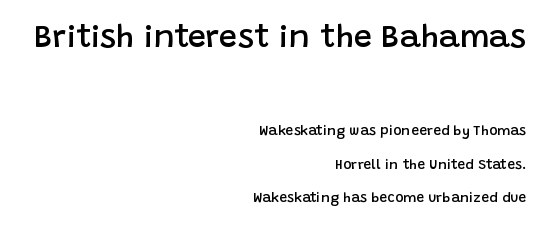
{"serif": "no", "italic": "no", "bold": "semi", "weight": "semibold", "width": "normal", "stroke_contrast": "low", "x_height": "large", "monospaced": "no", "underline": "no", "align": "right", "line_spacing": "loose", "line_spacing_ratio": 2.37, "letter_spacing": "normal", "letter_spacing_em": 0.0, "larger_block": "first", "size_ratio": 2.29, "glyph_px": 32}
